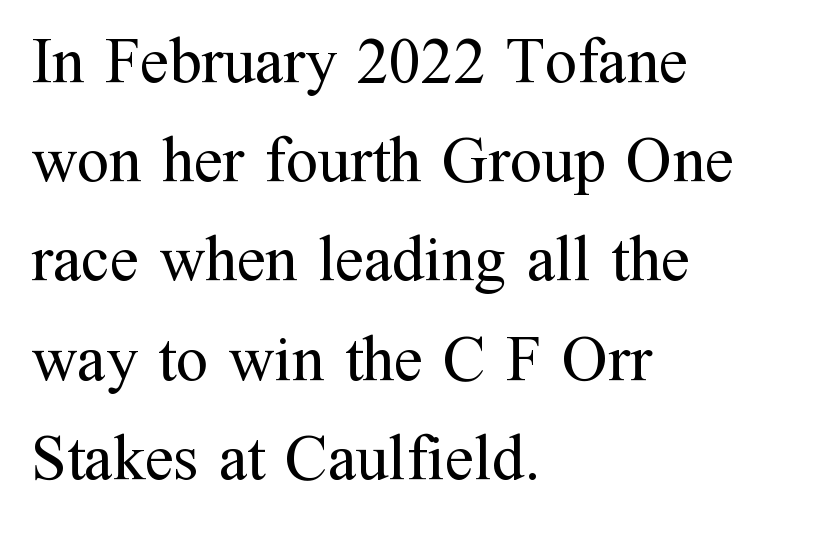
{"serif": "yes", "italic": "no", "bold": "no", "weight": "regular", "width": "normal", "stroke_contrast": "medium", "x_height": "medium", "monospaced": "no", "underline": "no", "align": "left", "line_spacing": "normal", "line_spacing_ratio": 1.55, "letter_spacing": "normal", "letter_spacing_em": 0.0, "glyph_px": 64}
